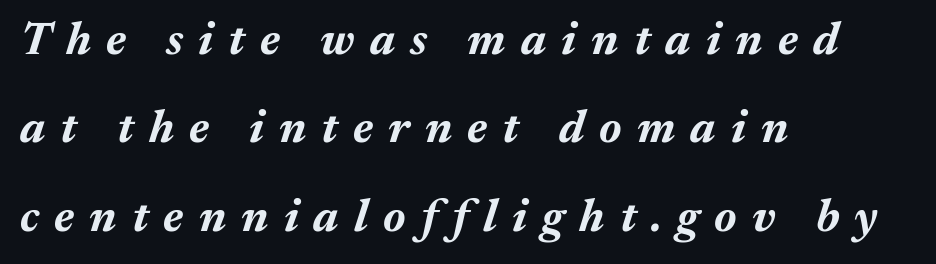
The image shows 46 px bold type, italic (leaning right); set left-aligned, loose line spacing (1.92x), unusually wide letter spacing (+0.33 em), not underlined; medium stroke contrast and a medium x-height.
